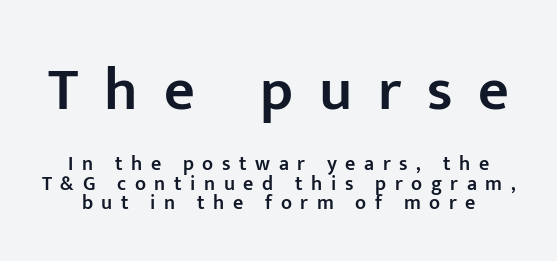
The image shows 60 px semibold sans-serif type, upright; set tight line spacing (0.97x), unusually wide letter spacing (+0.43 em), not underlined; the first (top) block is 3.0x larger; low stroke contrast and a medium x-height.
